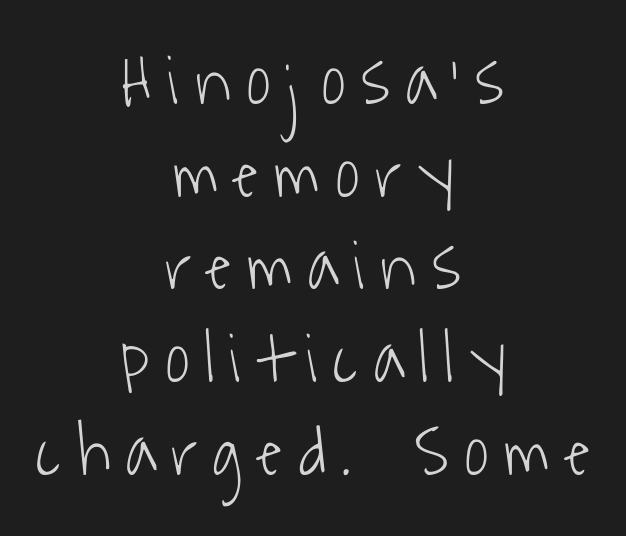
{"serif": "no", "bold": "no", "weight": "light", "width": "condensed", "stroke_contrast": "low", "x_height": "medium", "monospaced": "no", "underline": "no", "align": "center", "line_spacing": "normal", "line_spacing_ratio": 1.27, "letter_spacing": "wide", "letter_spacing_em": 0.22, "glyph_px": 73}
